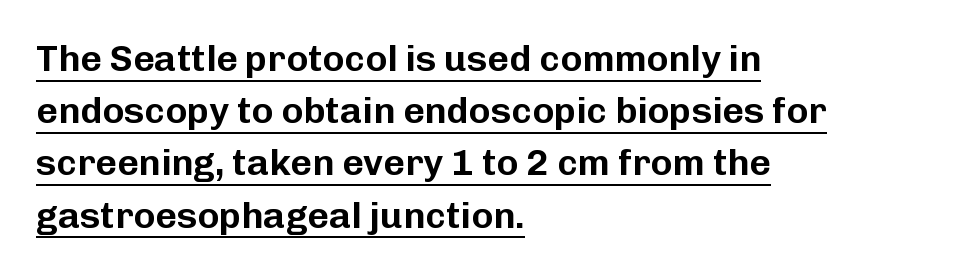
The image shows 37 px sans-serif type, upright; set left-aligned, normal line spacing (1.41x), normal letter spacing, underlined; low stroke contrast and a medium x-height.
